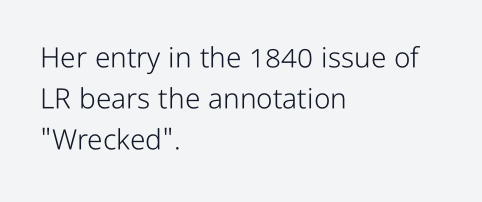
Q: Is the text bold? A: No.
Q: Is the text italic (slanted)? A: No, it is upright.
Q: Is the typeface a serif or a sans-serif typeface? A: Sans-serif.
Q: Is the text underlined? A: No.
Q: How is the paragraph aligned? A: Left-aligned.
Q: Is the spacing between letters normal or unusually wide? A: Normal.
Q: Is the spacing between lines tight, normal or loose? A: Normal.
Q: Width (condensed, normal, or wide)? A: Condensed.
Q: Stroke contrast? A: Low.
Q: x-height? A: Medium.
Q: Monospaced? A: No.
